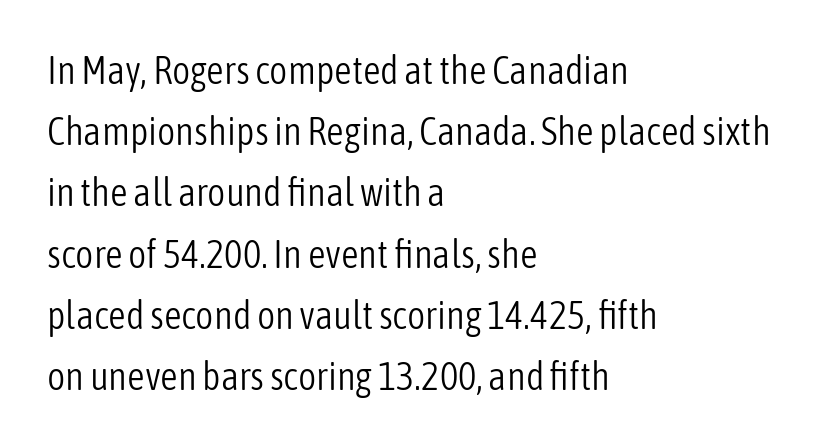
The image shows 39 px light, condensed sans-serif type, upright; set left-aligned, normal line spacing (1.57x), normal letter spacing, not underlined; low stroke contrast and a medium x-height.
